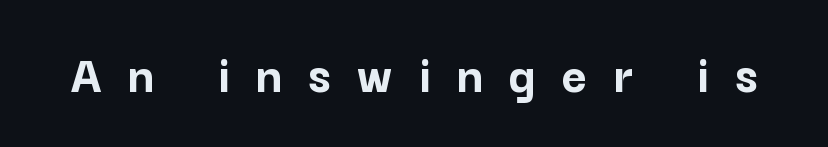
Q: Is the text bold? A: Yes.
Q: Is the text italic (slanted)? A: No, it is upright.
Q: Is the typeface a serif or a sans-serif typeface? A: Sans-serif.
Q: Is the text underlined? A: No.
Q: Is the spacing between letters normal or unusually wide? A: Unusually wide.
Q: Width (condensed, normal, or wide)? A: Normal.
Q: Stroke contrast? A: Low.
Q: x-height? A: Medium.
Q: Monospaced? A: No.
